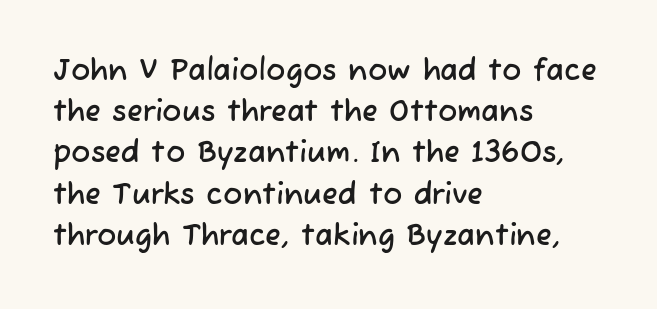
Q: Is the typeface a serif or a sans-serif typeface? A: Sans-serif.
Q: Is the text underlined? A: No.
Q: How is the paragraph aligned? A: Left-aligned.
Q: Is the spacing between letters normal or unusually wide? A: Normal.
Q: Is the spacing between lines tight, normal or loose? A: Normal.
Q: Width (condensed, normal, or wide)? A: Normal.
Q: Stroke contrast? A: Low.
Q: x-height? A: Medium.
Q: Monospaced? A: No.
